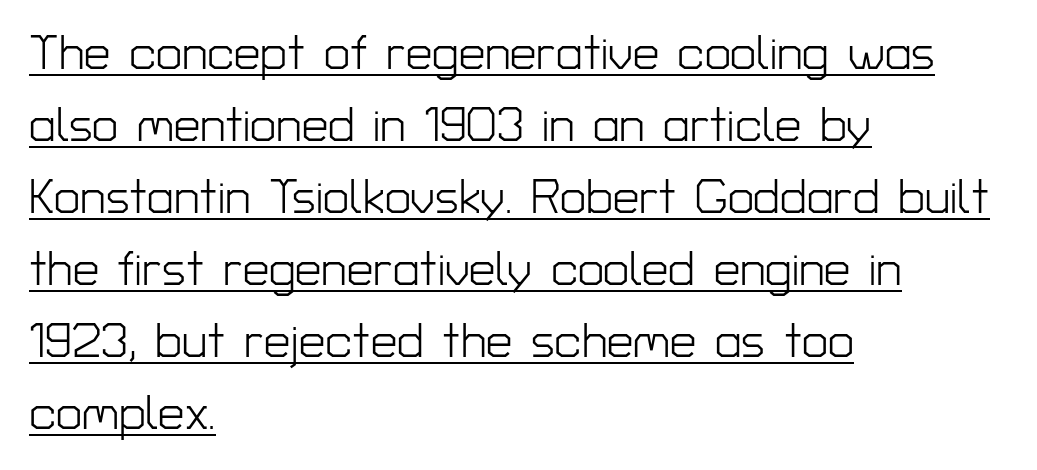
A sans-serif font was chosen for this passage. Ascenders rise straight up at ninety degrees. Casual observation: everything's shoved over to the left. Varying glyph widths throughout — classic text-font behaviour. The characters are drawn with everyday or finer stroke widths.
